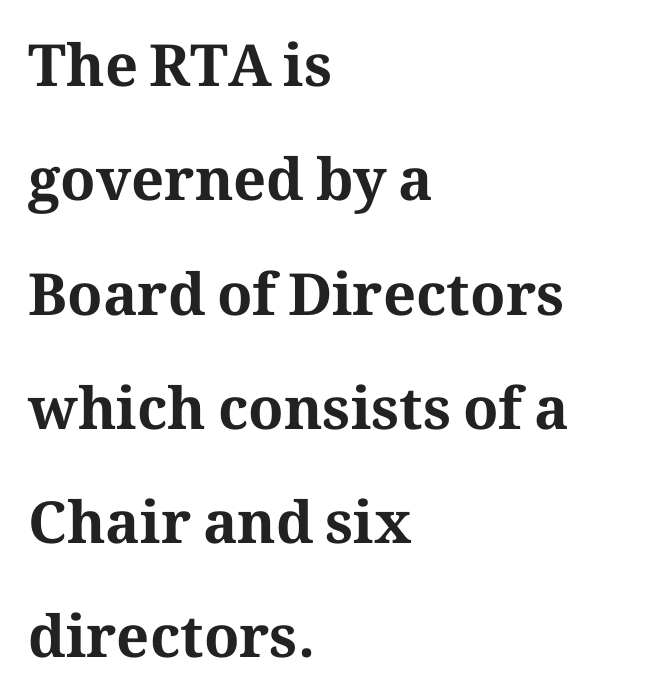
Q: Is the text bold? A: Yes.
Q: Is the text italic (slanted)? A: No, it is upright.
Q: Is the typeface a serif or a sans-serif typeface? A: Serif.
Q: Is the text underlined? A: No.
Q: How is the paragraph aligned? A: Left-aligned.
Q: Is the spacing between letters normal or unusually wide? A: Normal.
Q: Is the spacing between lines tight, normal or loose? A: Loose.
Q: Width (condensed, normal, or wide)? A: Normal.
Q: Stroke contrast? A: Medium.
Q: x-height? A: Medium.
Q: Monospaced? A: No.
